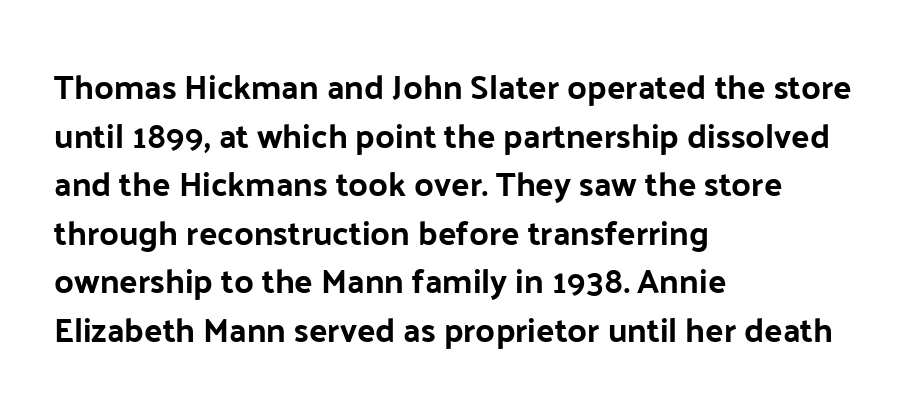
The image shows 34 px sans-serif type, upright; set left-aligned, normal line spacing (1.43x), normal letter spacing, not underlined; low stroke contrast and a medium x-height.
